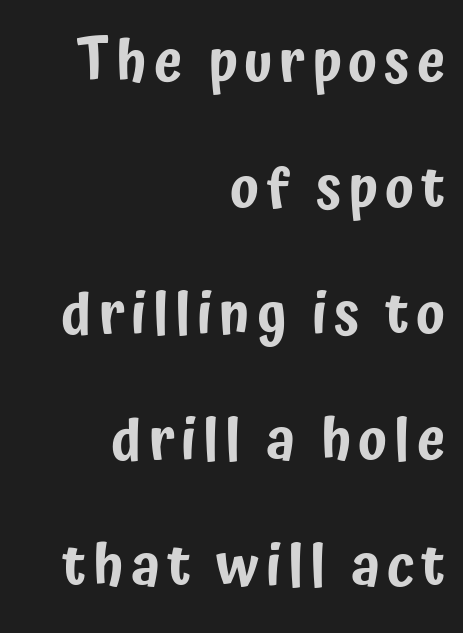
{"serif": "no", "italic": "no", "width": "condensed", "stroke_contrast": "low", "x_height": "medium", "monospaced": "no", "underline": "no", "align": "right", "line_spacing": "loose", "line_spacing_ratio": 2.21, "glyph_px": 57}
